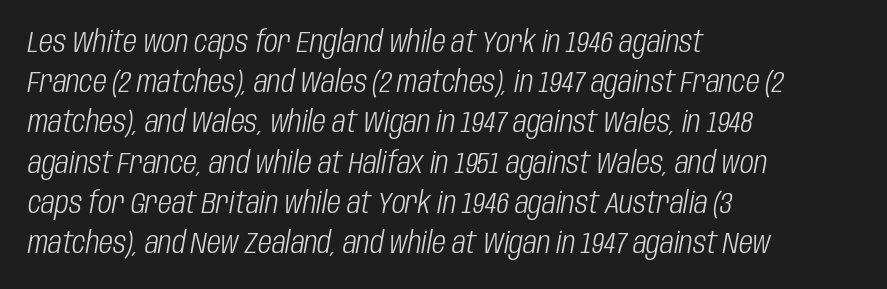
This rendering leaves character spacing at its baseline value. The specimen reads as italic at a glance. Line starts are locked; line ends wander. The specimen omits any rule beneath the text block's lines. This reads as an unemphasized weight, regular at the heaviest. Regarding leading, the lines here are spaced in the standard way.
